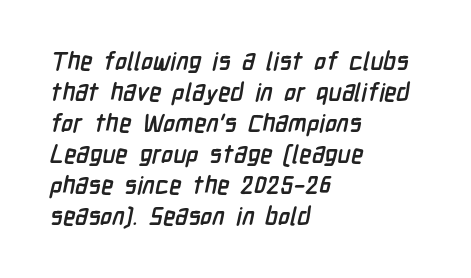
The passage shown is not underscored anywhere. Every row of glyphs begins at an identical x-position on the left. The passage shown is emphatically bold. The line texture is even and compact thanks to regular tracking.
